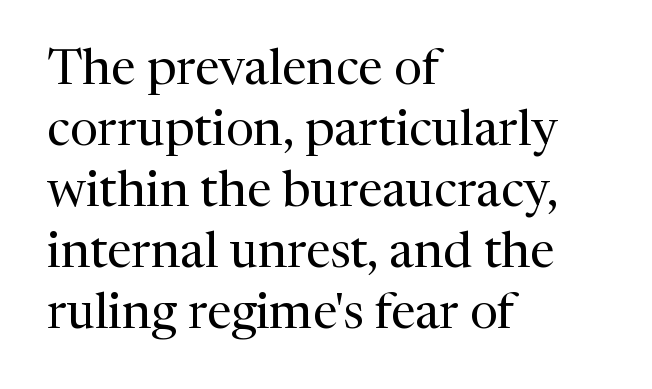
Q: Is the text bold? A: No.
Q: Is the text italic (slanted)? A: No, it is upright.
Q: Is the typeface a serif or a sans-serif typeface? A: Serif.
Q: Is the text underlined? A: No.
Q: How is the paragraph aligned? A: Left-aligned.
Q: Is the spacing between letters normal or unusually wide? A: Normal.
Q: Width (condensed, normal, or wide)? A: Normal.
Q: Stroke contrast? A: Medium.
Q: x-height? A: Medium.
Q: Monospaced? A: No.
